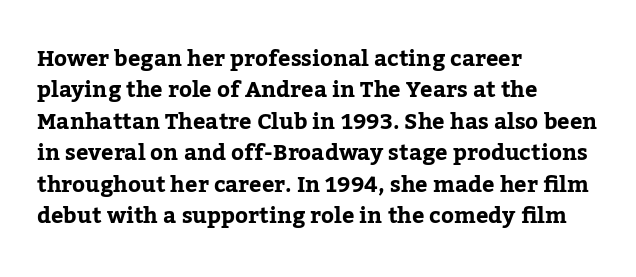
Q: Is the text italic (slanted)? A: No, it is upright.
Q: Is the text underlined? A: No.
Q: How is the paragraph aligned? A: Left-aligned.
Q: Is the spacing between letters normal or unusually wide? A: Normal.
Q: Is the spacing between lines tight, normal or loose? A: Normal.
